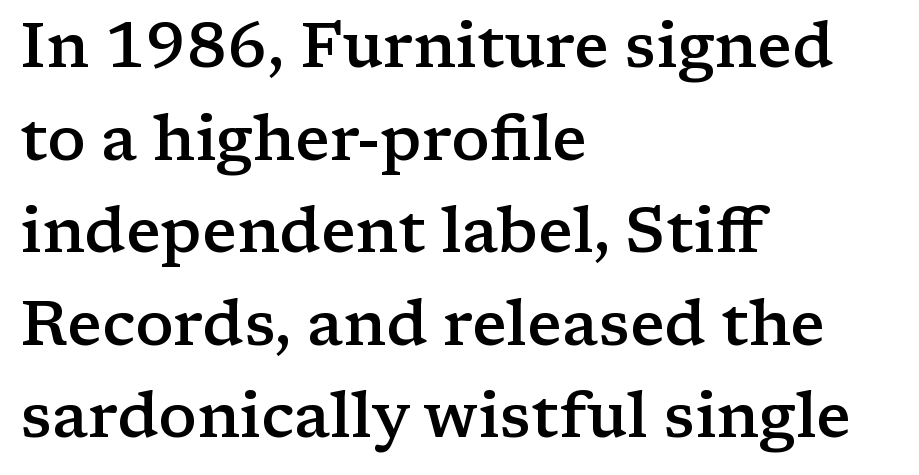
Q: Is the text bold? A: Semi-bold.
Q: Is the text italic (slanted)? A: No, it is upright.
Q: Is the typeface a serif or a sans-serif typeface? A: Serif.
Q: Is the text underlined? A: No.
Q: How is the paragraph aligned? A: Left-aligned.
Q: Is the spacing between letters normal or unusually wide? A: Normal.
Q: Is the spacing between lines tight, normal or loose? A: Normal.
Q: Width (condensed, normal, or wide)? A: Wide.
Q: Stroke contrast? A: Low.
Q: x-height? A: Medium.
Q: Monospaced? A: No.
